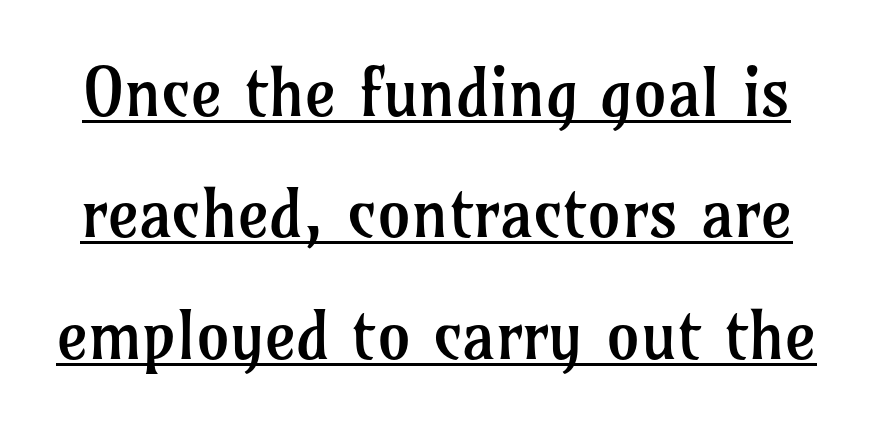
The image shows 67 px regular-weight serif type, upright; set line spacing 1.81x, normal letter spacing, underlined; low stroke contrast and a medium x-height.
